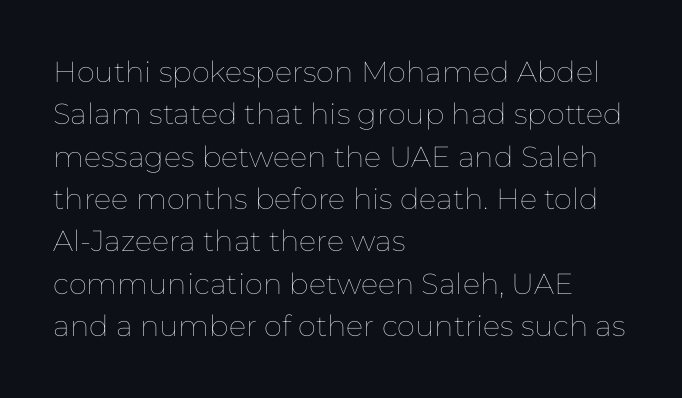
Q: Is the text bold? A: No.
Q: Is the text italic (slanted)? A: No, it is upright.
Q: Is the text underlined? A: No.
Q: How is the paragraph aligned? A: Left-aligned.
Q: Is the spacing between letters normal or unusually wide? A: Normal.
Q: Is the spacing between lines tight, normal or loose? A: Normal.
Q: Width (condensed, normal, or wide)? A: Normal.
Q: Stroke contrast? A: Low.
Q: x-height? A: Medium.
Q: Monospaced? A: No.
